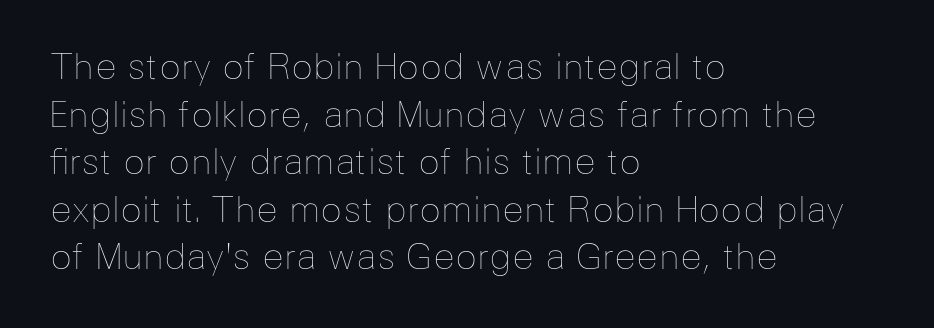
{"italic": "no", "bold": "no", "weight": "thin", "width": "normal", "stroke_contrast": "low", "x_height": "medium", "monospaced": "no", "underline": "no", "align": "left", "line_spacing": "normal", "line_spacing_ratio": 1.32, "letter_spacing": "normal", "letter_spacing_em": 0.0, "glyph_px": 36}
